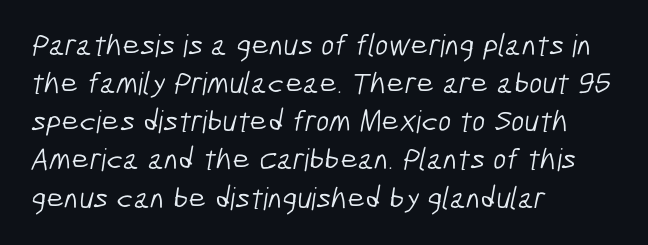
The image shows 31 px light, condensed sans-serif type; set left-aligned, line spacing 1.23x, normal letter spacing, not underlined; low stroke contrast and a medium x-height.
